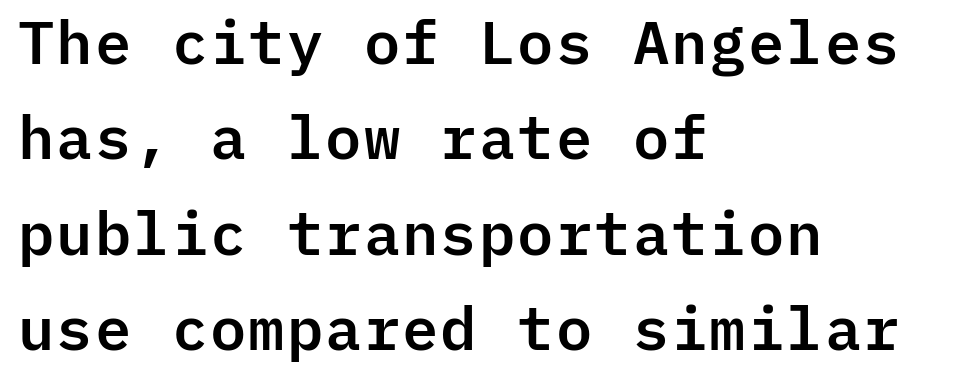
No word sits above an underline. Designer's note — italics off, roman on. Leading: standard. Every row of glyphs begins at an identical x-position on the left. Looks like terminal output: every glyph gets an equal slot.
